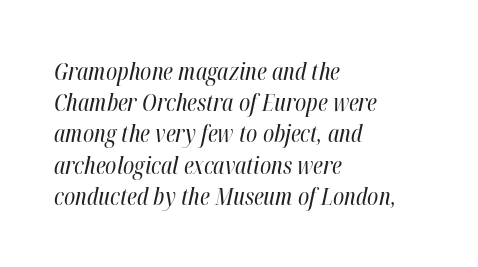
Q: Is the text bold? A: No.
Q: Is the text italic (slanted)? A: Yes, it leans right by about 12 degrees.
Q: Is the text underlined? A: No.
Q: How is the paragraph aligned? A: Left-aligned.
Q: Is the spacing between letters normal or unusually wide? A: Normal.
Q: Is the spacing between lines tight, normal or loose? A: Normal.
